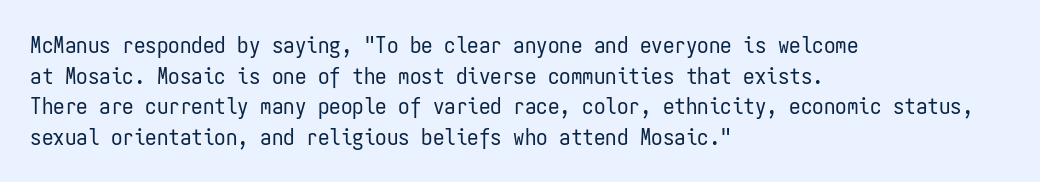
The image shows 23 px text type, upright; set left-aligned, normal line spacing (1.33x), normal letter spacing, not underlined.
